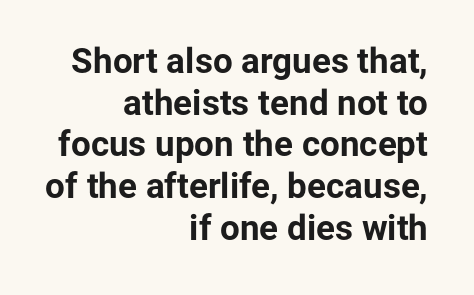
Compared with an ordinary text face, these strokes are far heavier — a full bold. Ordinary non-slanted type is in use. Regarding serifs, this sample does without them. The rendering anchors every line to the right-hand side.
